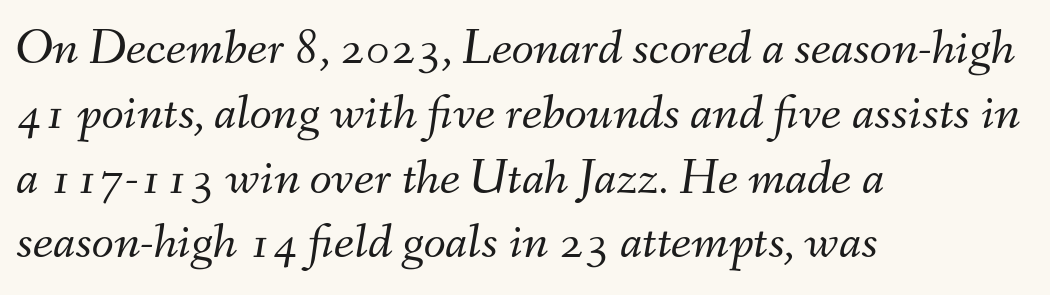
The image shows 51 px light type, italic (leaning right); set left-aligned, normal line spacing (1.27x), normal letter spacing, not underlined; medium stroke contrast and a small x-height.
